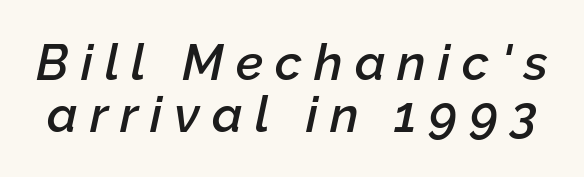
Q: Is the text bold? A: Semi-bold.
Q: Is the text italic (slanted)? A: Yes, it leans right by about 12 degrees.
Q: Is the text underlined? A: No.
Q: Is the spacing between letters normal or unusually wide? A: Unusually wide.
Q: Is the spacing between lines tight, normal or loose? A: Tight.
Q: Width (condensed, normal, or wide)? A: Normal.
Q: Stroke contrast? A: Low.
Q: x-height? A: Medium.
Q: Monospaced? A: No.
